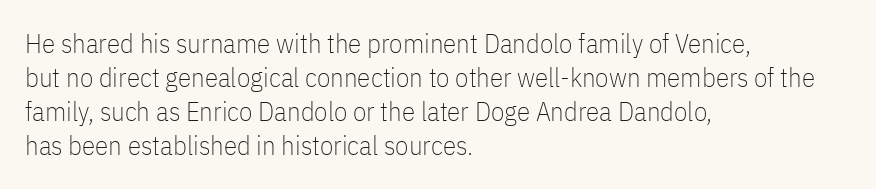
Q: Is the text bold? A: No.
Q: Is the text italic (slanted)? A: No, it is upright.
Q: Is the text underlined? A: No.
Q: How is the paragraph aligned? A: Left-aligned.
Q: Is the spacing between letters normal or unusually wide? A: Normal.
Q: Is the spacing between lines tight, normal or loose? A: Normal.
